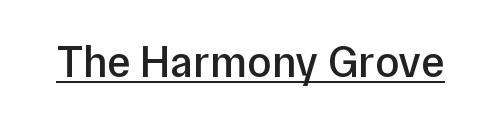
Notice how a bar underscores the lettering throughout. These lines are composed in type without serifs. Unlike italic type, these characters show no tilt at all. Bold? Not quite — semibold, heavier than regular but stopping short. The type is set solid horizontally, with unmodified tracking. The letters advance in unequal steps, a hallmark of proportional type.
